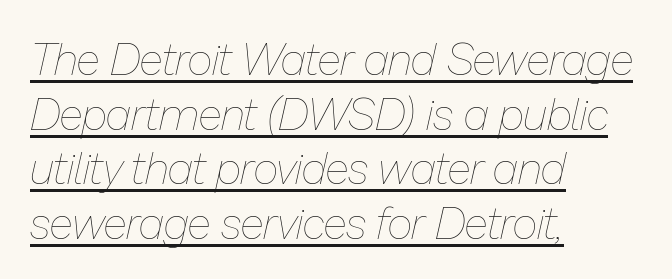
The image shows 44 px thin type, italic (leaning right); set left-aligned, line spacing 1.24x, normal letter spacing, underlined; low stroke contrast and a medium x-height.
